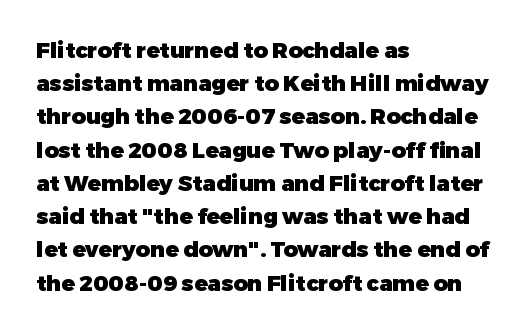
The image shows 22 px bold type, upright; set left-aligned, normal line spacing (1.51x), normal letter spacing, not underlined.
